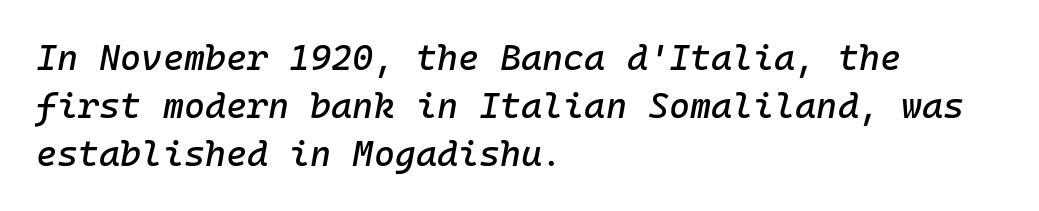
Q: Is the text italic (slanted)? A: Yes, it leans right by about 10 degrees.
Q: Is the text underlined? A: No.
Q: How is the paragraph aligned? A: Left-aligned.
Q: Is the spacing between letters normal or unusually wide? A: Normal.
Q: Is the spacing between lines tight, normal or loose? A: Normal.
Q: Width (condensed, normal, or wide)? A: Normal.
Q: Stroke contrast? A: Low.
Q: x-height? A: Medium.
Q: Monospaced? A: Yes.
